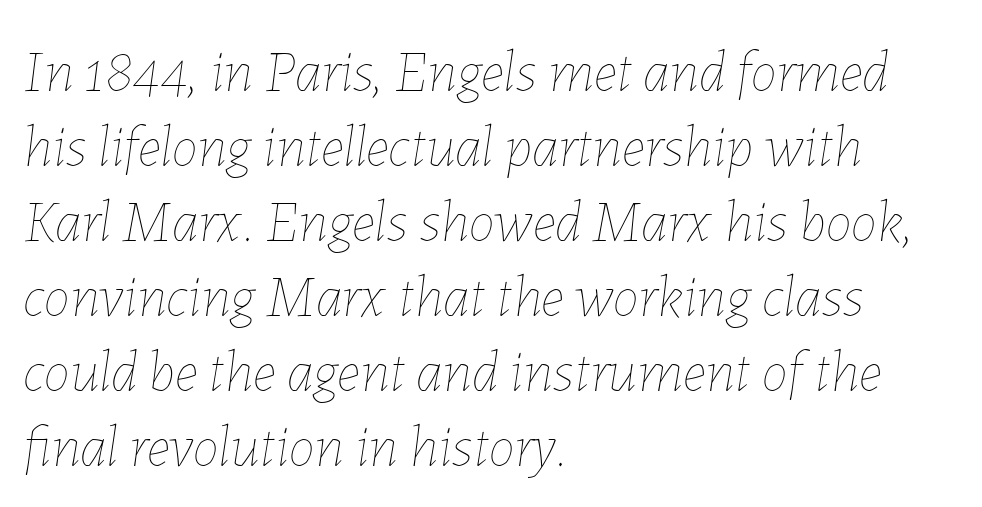
The image shows 59 px thin type, italic (leaning right); set left-aligned, normal line spacing (1.27x), normal letter spacing, not underlined; low stroke contrast and a medium x-height.
